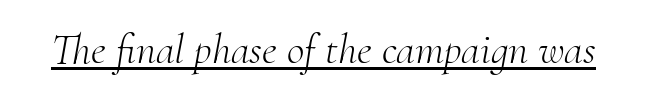
The letters advance in unequal steps, a hallmark of proportional type. Font category for this specimen: serif. Stroke mass is kept to a normal reading level or below. The glyphs look as if they've been sheared to an angle. Glance below the letters and you will spot a drawn line.
